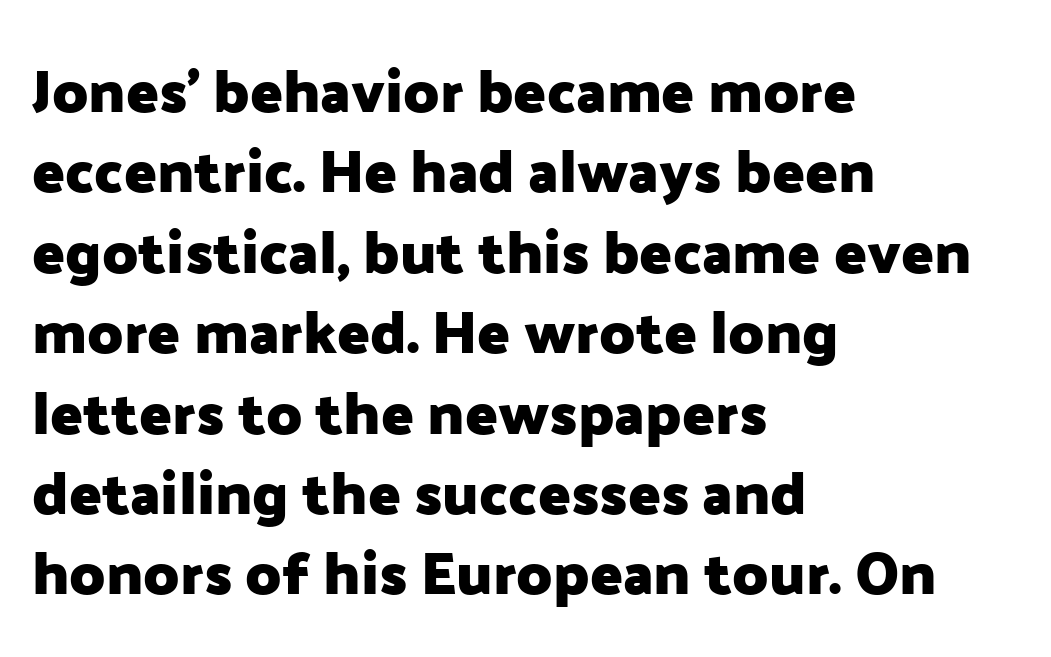
{"serif": "no", "italic": "no", "bold": "yes", "weight": "heavy", "width": "normal", "stroke_contrast": "low", "x_height": "medium", "monospaced": "no", "underline": "no", "align": "left", "line_spacing": "normal", "line_spacing_ratio": 1.34, "letter_spacing": "normal", "letter_spacing_em": 0.0, "glyph_px": 60}
